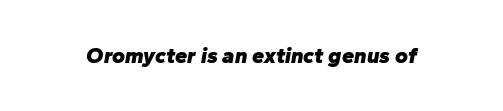
Q: Is the text bold? A: Yes.
Q: Is the text italic (slanted)? A: Yes, it leans right by about 10 degrees.
Q: Is the text underlined? A: No.
Q: Is the spacing between letters normal or unusually wide? A: Normal.
